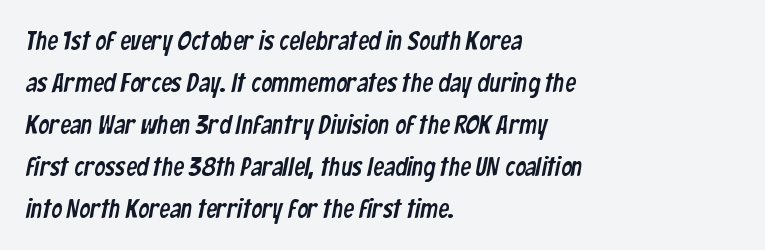
{"underline": "no", "align": "left", "line_spacing": "normal", "line_spacing_ratio": 1.56, "letter_spacing": "normal", "letter_spacing_em": 0.0, "glyph_px": 27}
